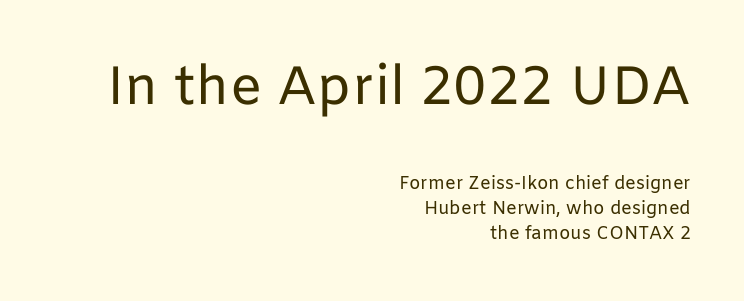
The image shows 54 px regular-weight sans-serif type, upright; set right-aligned, normal line spacing (1.4x), normal letter spacing, not underlined; the first (top) block is 3.0x larger; low stroke contrast and a medium x-height.
